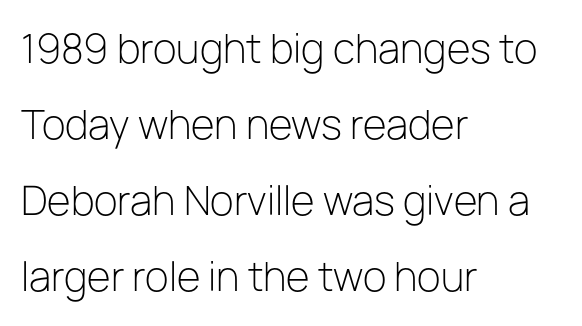
{"serif": "no", "italic": "no", "bold": "no", "weight": "light", "width": "normal", "stroke_contrast": "low", "x_height": "medium", "monospaced": "no", "underline": "no", "align": "left", "line_spacing": "loose", "line_spacing_ratio": 1.95, "letter_spacing": "normal", "letter_spacing_em": 0.0, "glyph_px": 39}
